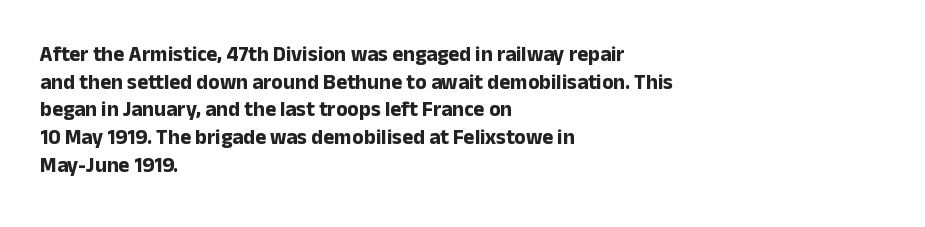
{"italic": "no", "bold": "yes", "underline": "no", "align": "left", "line_spacing": "normal", "line_spacing_ratio": 1.32, "letter_spacing": "normal", "letter_spacing_em": 0.0, "glyph_px": 21}
